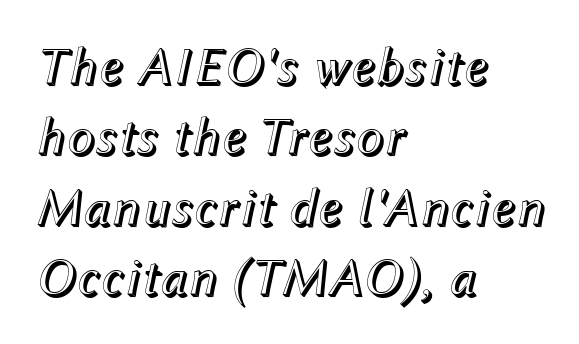
Q: Is the text italic (slanted)? A: Yes, it leans right by about 12 degrees.
Q: Is the text underlined? A: No.
Q: How is the paragraph aligned? A: Left-aligned.
Q: Is the spacing between letters normal or unusually wide? A: Normal.
Q: Is the spacing between lines tight, normal or loose? A: Normal.
Q: Width (condensed, normal, or wide)? A: Normal.
Q: x-height? A: Medium.
Q: Monospaced? A: No.
